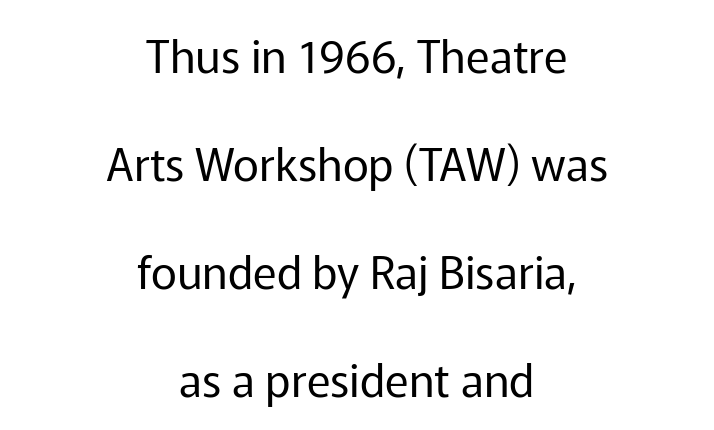
The image shows 45 px regular-weight sans-serif type, upright; set centered, loose line spacing (2.4x), normal letter spacing, not underlined; low stroke contrast and a medium x-height.
